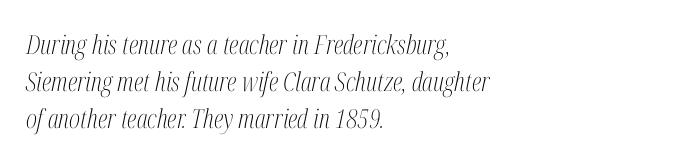
Stems and bowls with no extra thickness — not bold. Check the space under the baseline: it is left empty. Characters are canted at an angle relative to the baseline's perpendicular. Students, observe: this is what conventionally led text looks like. The rendering keeps characters at their native spacing. The passage is arranged the way most books set body copy — flush left.
